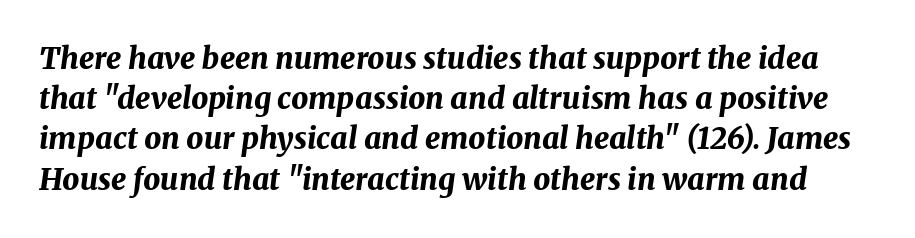
The image shows 30 px bold type, italic (leaning right); set normal line spacing (1.34x), normal letter spacing, not underlined; medium stroke contrast and a medium x-height.
